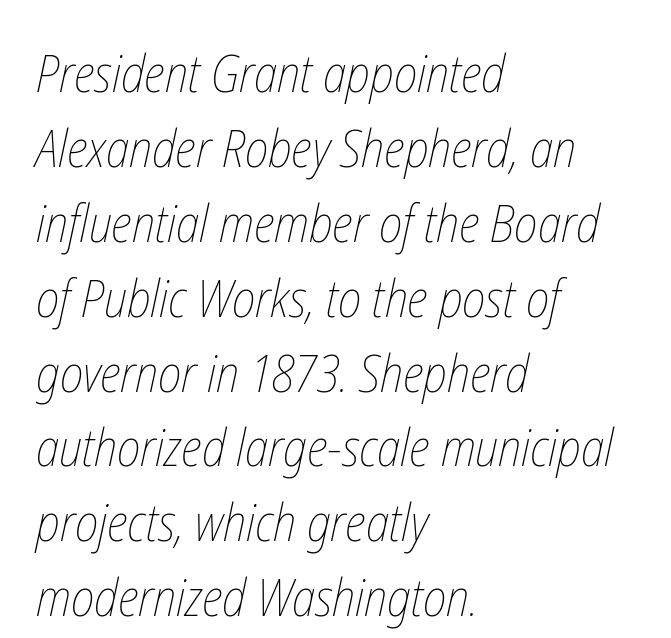
Unmarked baselines from the first word to the last. The rendering uses natural spacing where letterforms have individual widths. Tracking here is standard; glyphs follow each other at the usual distance. Left-aligned paragraph, ragged on the right. Honestly, the row spacing looks completely unremarkable.
